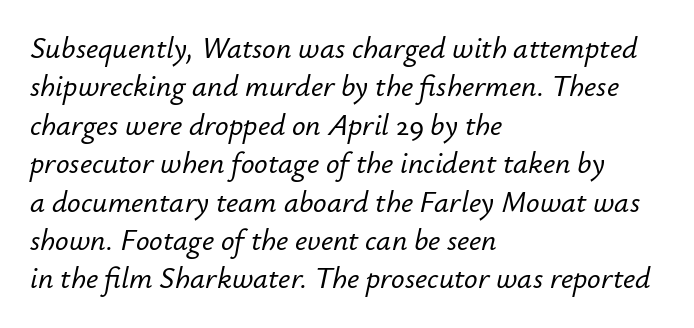
Q: Is the text italic (slanted)? A: Yes, it leans right by about 12 degrees.
Q: Is the text underlined? A: No.
Q: How is the paragraph aligned? A: Left-aligned.
Q: Is the spacing between letters normal or unusually wide? A: Normal.
Q: Is the spacing between lines tight, normal or loose? A: Normal.
Q: Width (condensed, normal, or wide)? A: Normal.
Q: Stroke contrast? A: Low.
Q: x-height? A: Small.
Q: Monospaced? A: No.
